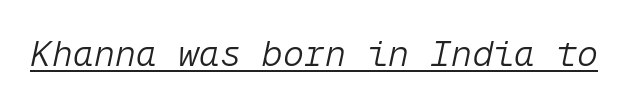
Q: Is the text bold? A: No.
Q: Is the text italic (slanted)? A: Yes, it leans right by about 12 degrees.
Q: Is the text underlined? A: Yes.
Q: Is the spacing between letters normal or unusually wide? A: Normal.
Q: Width (condensed, normal, or wide)? A: Normal.
Q: Stroke contrast? A: Low.
Q: x-height? A: Medium.
Q: Monospaced? A: Yes.
